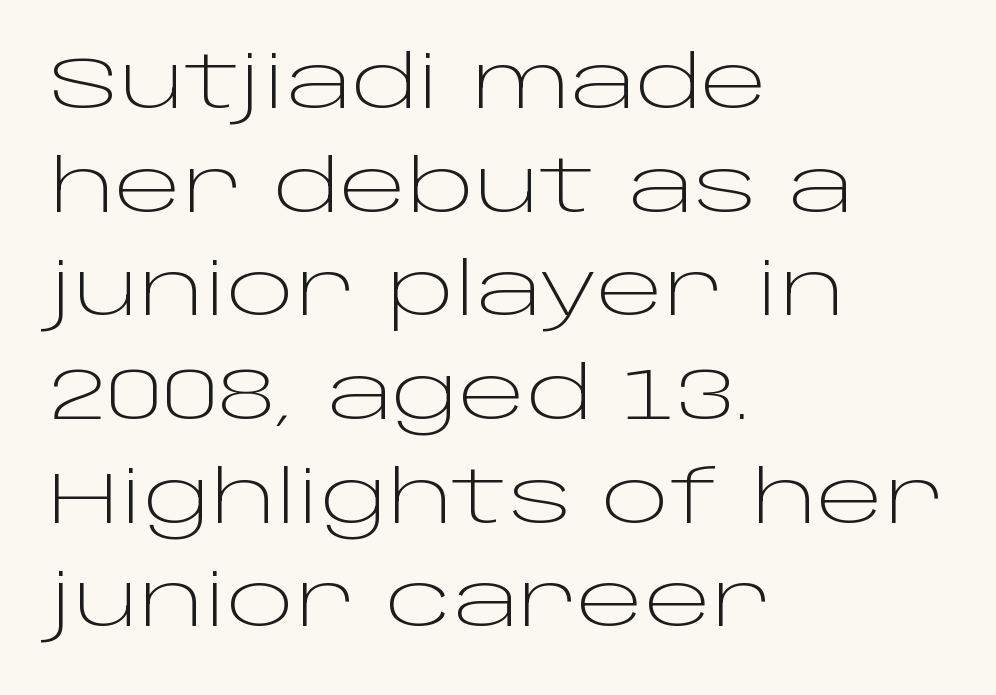
The image shows 72 px light, wide sans-serif type, upright; set left-aligned, normal line spacing (1.44x), normal letter spacing, not underlined; low stroke contrast and a large x-height.
